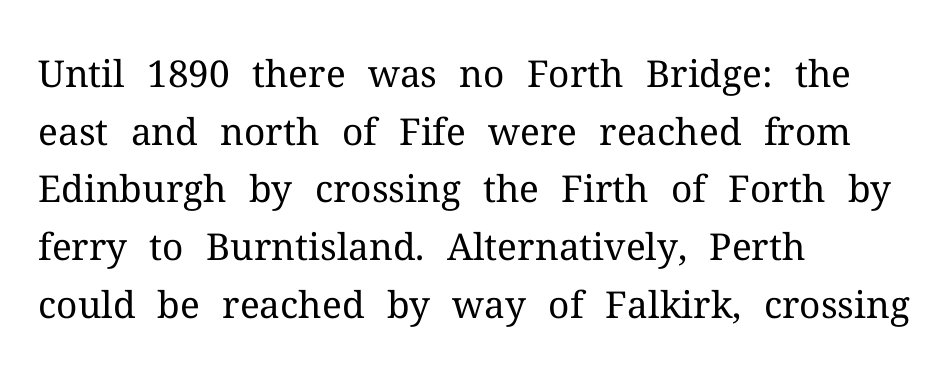
The image shows 37 px regular-weight serif type, upright; set left-aligned, normal line spacing (1.56x), normal letter spacing, not underlined; medium stroke contrast and a medium x-height.
